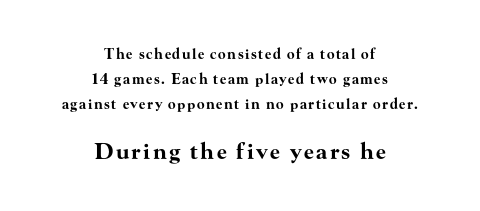
This is the regular roman posture of the typeface. This sample is center-justified, so both line endings float freely. Students, this is bold: see how much ink each stroke carries. Underline: absent. Bigger letters appear in the bottom chunk; the top chunk is reduced.
